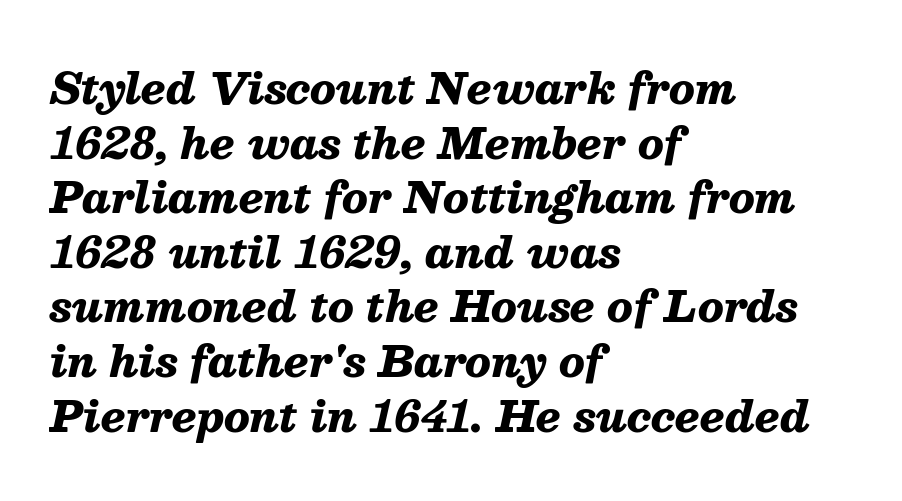
Q: Is the text bold? A: Yes.
Q: Is the text italic (slanted)? A: Yes, it leans right by about 13 degrees.
Q: Is the text underlined? A: No.
Q: How is the paragraph aligned? A: Left-aligned.
Q: Is the spacing between letters normal or unusually wide? A: Normal.
Q: Is the spacing between lines tight, normal or loose? A: Normal.
Q: Width (condensed, normal, or wide)? A: Normal.
Q: Stroke contrast? A: Medium.
Q: x-height? A: Medium.
Q: Monospaced? A: No.
